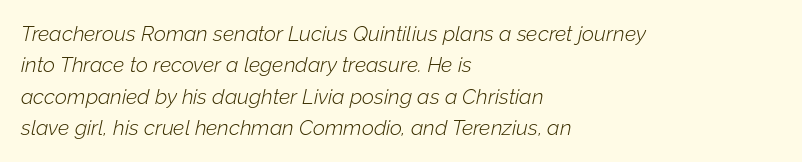
{"italic": "yes", "lean": "right", "slant_degrees": 12, "bold": "no", "underline": "no", "align": "left", "line_spacing": "normal", "line_spacing_ratio": 1.5, "letter_spacing": "normal", "letter_spacing_em": 0.0, "glyph_px": 21}
